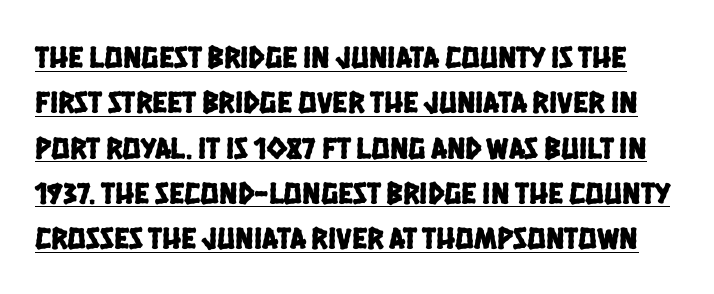
Type style note: lacks serifs. Is this a fixed-width face? No — the glyphs have proportional, varying widths. The passage shown is underscored from start to finish. Leading: standard.
